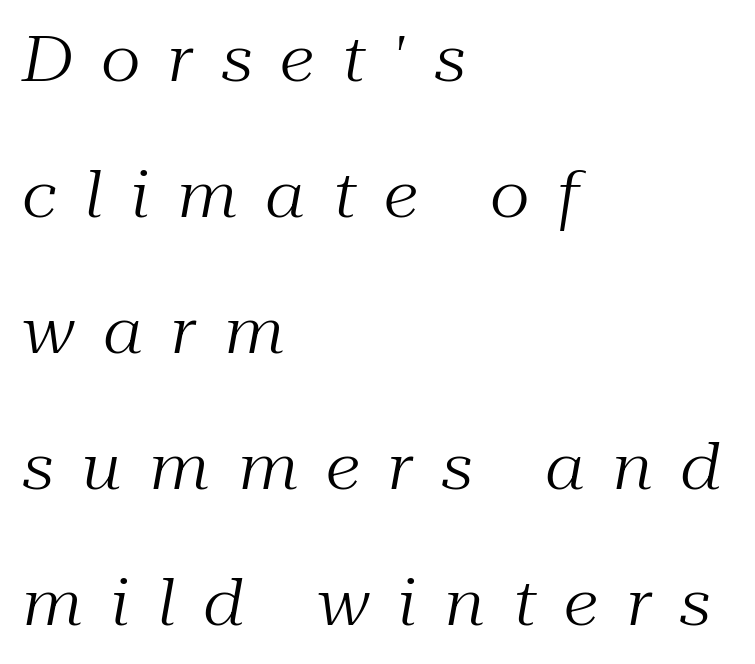
The image shows 63 px regular-weight serif type, italic (leaning right); set left-aligned, loose line spacing (2.16x), unusually wide letter spacing (+0.44 em), not underlined; medium stroke contrast and a medium x-height.
